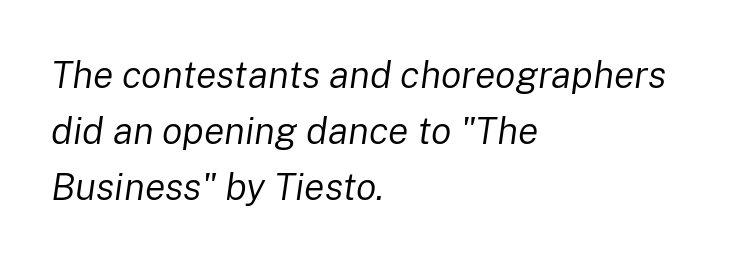
The image shows 38 px regular-weight type, italic (leaning right); set left-aligned, normal line spacing (1.47x), normal letter spacing, not underlined; low stroke contrast and a medium x-height.
